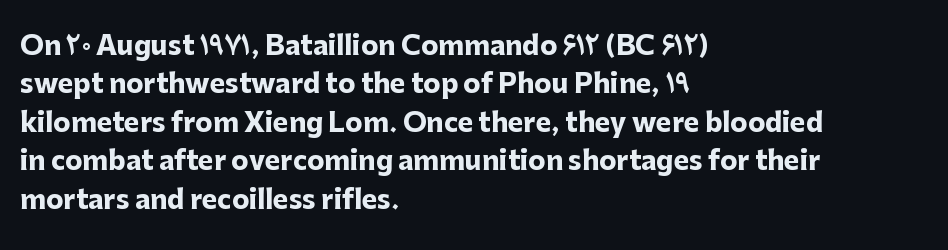
The image shows 26 px bold type, upright; set left-aligned, normal line spacing (1.48x), normal letter spacing, not underlined.
